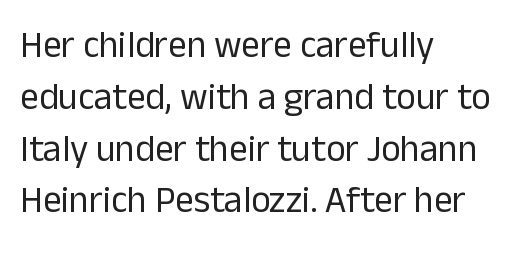
Q: Is the text bold? A: No.
Q: Is the text italic (slanted)? A: No, it is upright.
Q: Is the typeface a serif or a sans-serif typeface? A: Sans-serif.
Q: Is the text underlined? A: No.
Q: How is the paragraph aligned? A: Left-aligned.
Q: Is the spacing between letters normal or unusually wide? A: Normal.
Q: Is the spacing between lines tight, normal or loose? A: Normal.
Q: Width (condensed, normal, or wide)? A: Normal.
Q: Stroke contrast? A: Low.
Q: x-height? A: Medium.
Q: Monospaced? A: No.
